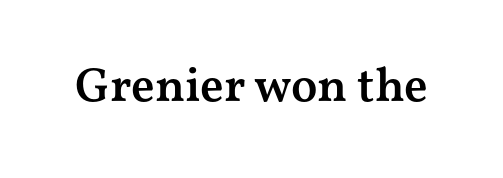
The image shows 48 px semibold, wide serif type, upright; set normal letter spacing, not underlined; medium stroke contrast and a medium x-height.
